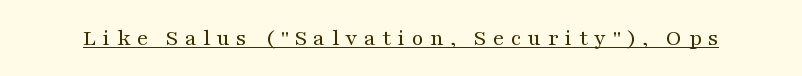
{"italic": "no", "bold": "no", "underline": "yes", "letter_spacing": "wide", "letter_spacing_em": 0.27, "glyph_px": 24}
